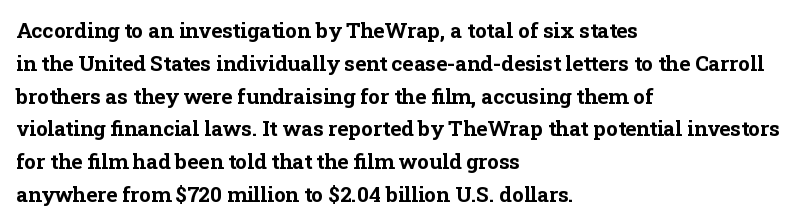
Q: Is the text bold? A: Yes.
Q: Is the text italic (slanted)? A: No, it is upright.
Q: Is the text underlined? A: No.
Q: How is the paragraph aligned? A: Left-aligned.
Q: Is the spacing between letters normal or unusually wide? A: Normal.
Q: Is the spacing between lines tight, normal or loose? A: Normal.
